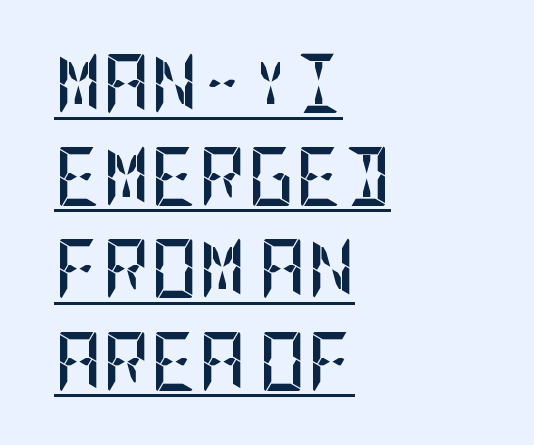
The image shows 59 px semibold, condensed sans-serif type, upright; set left-aligned, normal line spacing (1.57x), normal letter spacing, underlined; low stroke contrast and a large x-height.
